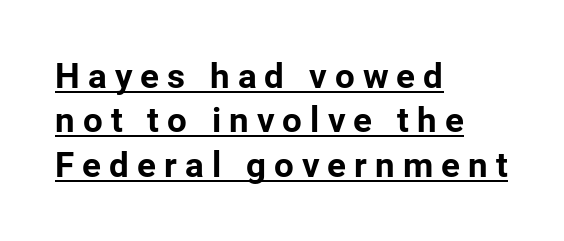
Q: Is the text bold? A: Yes.
Q: Is the text italic (slanted)? A: No, it is upright.
Q: Is the typeface a serif or a sans-serif typeface? A: Sans-serif.
Q: Is the text underlined? A: Yes.
Q: How is the paragraph aligned? A: Left-aligned.
Q: Is the spacing between letters normal or unusually wide? A: Unusually wide.
Q: Is the spacing between lines tight, normal or loose? A: Normal.
Q: Width (condensed, normal, or wide)? A: Normal.
Q: Stroke contrast? A: Low.
Q: x-height? A: Medium.
Q: Monospaced? A: No.
